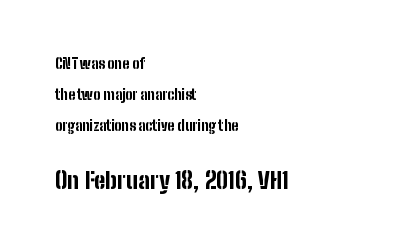
{"italic": "no", "bold": "yes", "underline": "no", "align": "left", "line_spacing": "loose", "line_spacing_ratio": 2.21, "letter_spacing": "normal", "letter_spacing_em": 0.0, "larger_block": "second", "size_ratio": 1.64, "glyph_px": 23}
